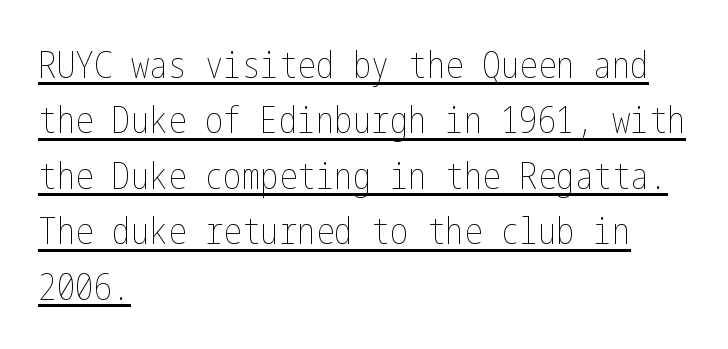
Q: Is the text bold? A: No.
Q: Is the text italic (slanted)? A: No, it is upright.
Q: Is the text underlined? A: Yes.
Q: How is the paragraph aligned? A: Left-aligned.
Q: Is the spacing between letters normal or unusually wide? A: Normal.
Q: Is the spacing between lines tight, normal or loose? A: Normal.
Q: Width (condensed, normal, or wide)? A: Condensed.
Q: Stroke contrast? A: Low.
Q: x-height? A: Medium.
